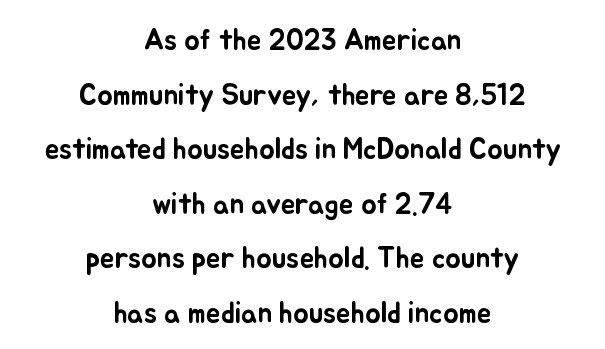
Q: Is the text italic (slanted)? A: No, it is upright.
Q: Is the text underlined? A: No.
Q: How is the paragraph aligned? A: Centered.
Q: Is the spacing between letters normal or unusually wide? A: Normal.
Q: Width (condensed, normal, or wide)? A: Normal.
Q: Stroke contrast? A: Low.
Q: x-height? A: Small.
Q: Monospaced? A: No.
